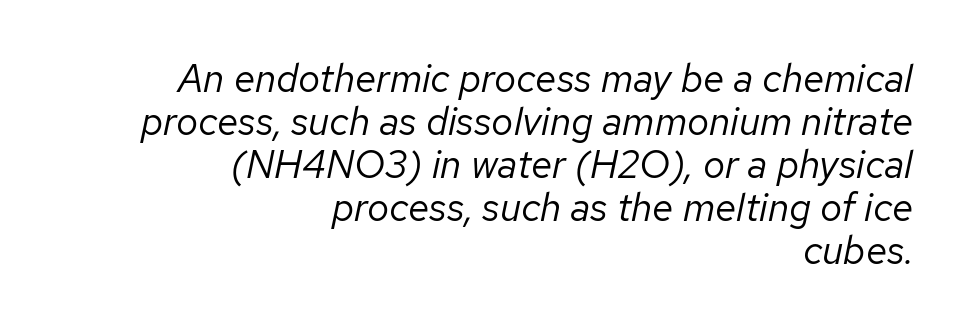
{"italic": "yes", "lean": "right", "slant_degrees": 12, "bold": "no", "weight": "regular", "width": "normal", "stroke_contrast": "low", "x_height": "medium", "monospaced": "no", "underline": "no", "align": "right", "line_spacing": "tight", "line_spacing_ratio": 1.1, "letter_spacing": "normal", "letter_spacing_em": 0.0, "glyph_px": 39}
